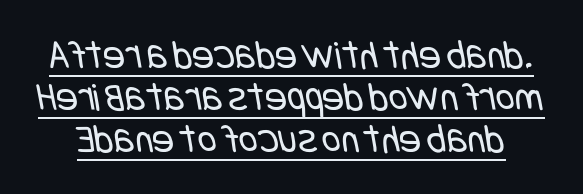
Q: Is the text bold? A: No.
Q: Is the typeface a serif or a sans-serif typeface? A: Sans-serif.
Q: Is the text underlined? A: Yes.
Q: Is the spacing between letters normal or unusually wide? A: Normal.
Q: Is the spacing between lines tight, normal or loose? A: Tight.
Q: Width (condensed, normal, or wide)? A: Condensed.
Q: Stroke contrast? A: Low.
Q: x-height? A: Large.
